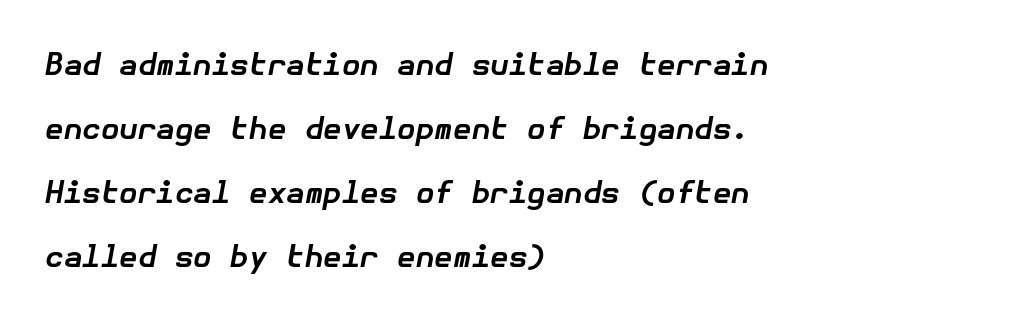
Q: Is the text bold? A: Yes.
Q: Is the text italic (slanted)? A: Yes, it leans right by about 10 degrees.
Q: Is the text underlined? A: No.
Q: How is the paragraph aligned? A: Left-aligned.
Q: Is the spacing between letters normal or unusually wide? A: Normal.
Q: Is the spacing between lines tight, normal or loose? A: Loose.
Q: Width (condensed, normal, or wide)? A: Normal.
Q: Stroke contrast? A: Low.
Q: x-height? A: Medium.
